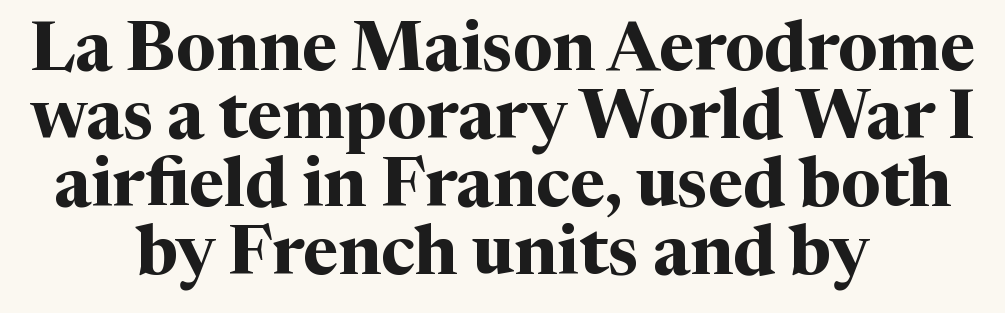
The image shows 68 px bold serif type, upright; set centered, tight line spacing (1.0x), normal letter spacing, not underlined; medium stroke contrast and a medium x-height.
